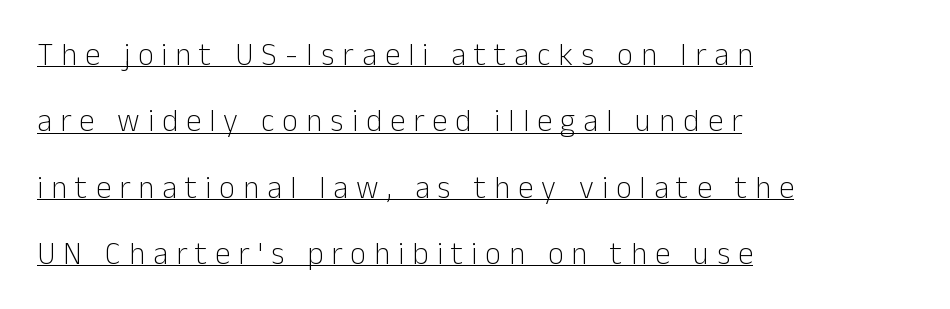
The image shows 31 px light sans-serif type, upright; set left-aligned, loose line spacing (2.14x), unusually wide letter spacing (+0.26 em), underlined; low stroke contrast and a medium x-height.
